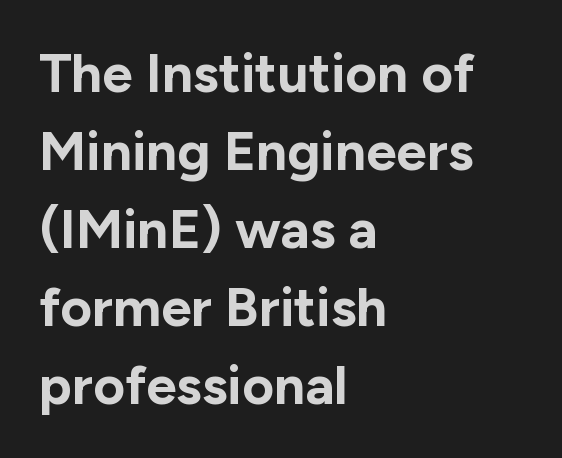
The image shows 55 px bold sans-serif type, upright; set left-aligned, normal line spacing (1.42x), normal letter spacing, not underlined; low stroke contrast and a medium x-height.
